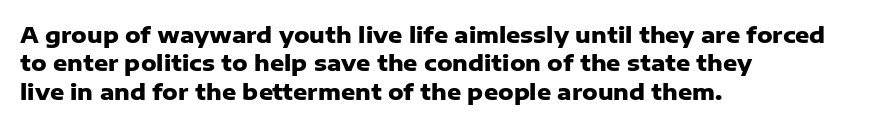
The image shows 22 px bold type, upright; set left-aligned, normal line spacing (1.29x), normal letter spacing, not underlined.
